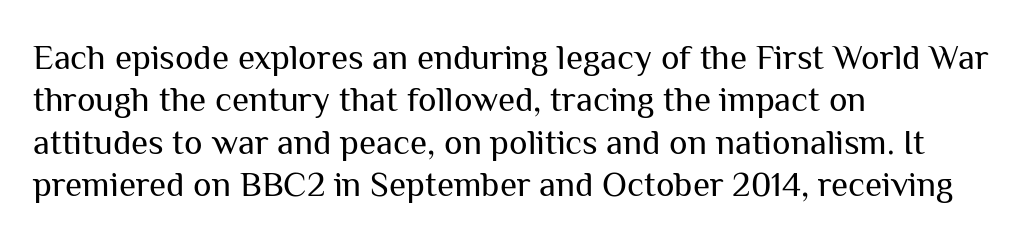
The image shows 35 px regular-weight sans-serif type, upright; set left-aligned, line spacing 1.21x, normal letter spacing, not underlined; medium stroke contrast and a medium x-height.
